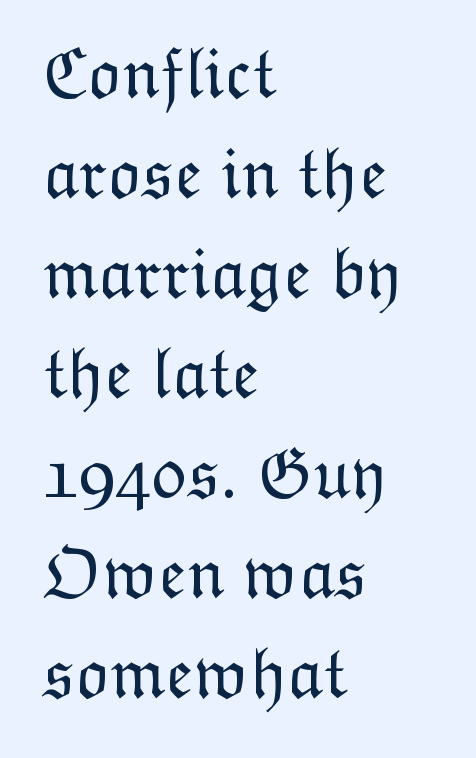
The image shows 72 px light type, upright; set left-aligned, normal line spacing (1.39x), normal letter spacing, not underlined; low stroke contrast and a medium x-height.
